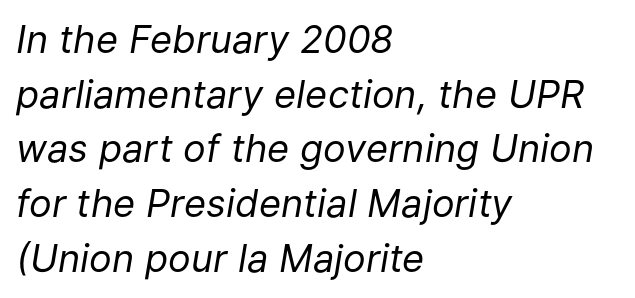
{"italic": "yes", "lean": "right", "slant_degrees": 9, "bold": "no", "weight": "regular", "width": "normal", "stroke_contrast": "low", "x_height": "medium", "monospaced": "no", "underline": "no", "align": "left", "line_spacing": "normal", "line_spacing_ratio": 1.44, "letter_spacing": "normal", "letter_spacing_em": 0.0, "glyph_px": 38}
